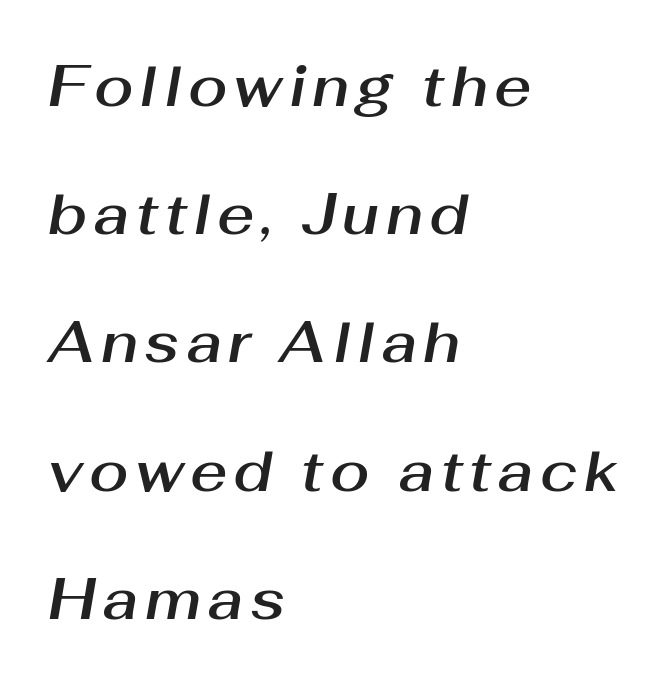
{"italic": "yes", "lean": "right", "slant_degrees": 10, "width": "normal", "stroke_contrast": "medium", "x_height": "medium", "monospaced": "no", "underline": "no", "align": "left", "line_spacing": "loose", "line_spacing_ratio": 2.25, "glyph_px": 57}
